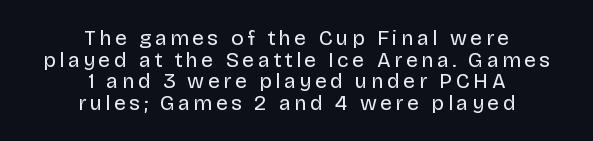
{"italic": "no", "bold": "no", "underline": "no", "align": "center", "line_spacing": "tight", "line_spacing_ratio": 1.03, "glyph_px": 21}
